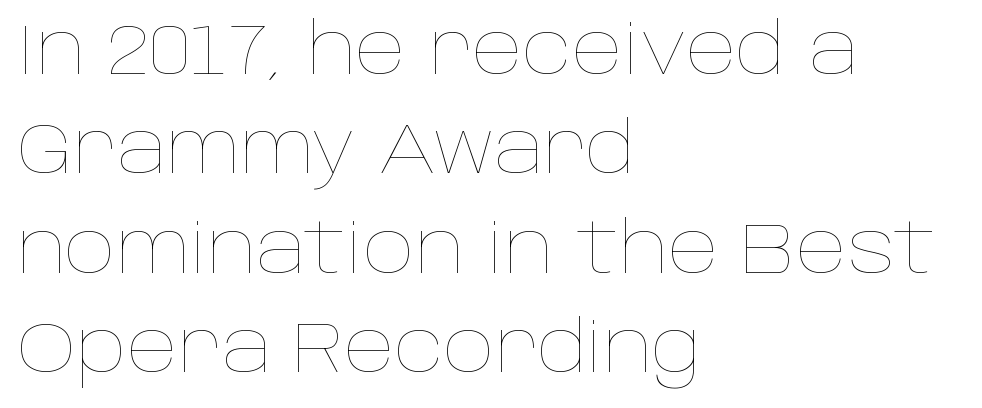
Weight class: somewhere from thin through regular. Regarding leading, the lines here are spaced in the standard way. Varying glyph widths throughout — classic text-font behaviour. Clear beneath every line of the passage.
